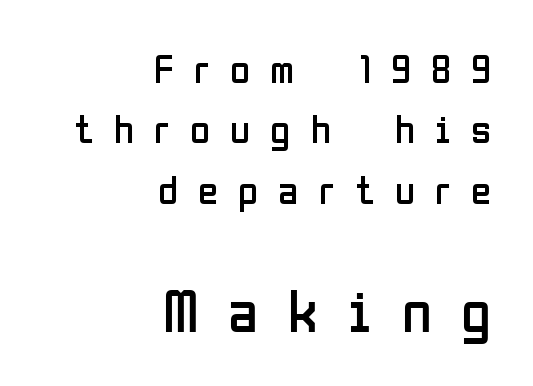
The image shows 61 px regular-weight, condensed sans-serif type, upright; set right-aligned, normal line spacing (1.47x), unusually wide letter spacing (+0.49 em), not underlined; the second (bottom) block is 1.49x larger; low stroke contrast and a medium x-height.
